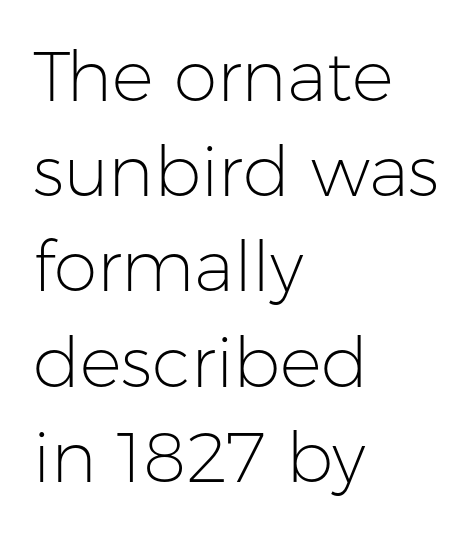
The lettering stays uniformly vertical, giving the passage a roman look. Caption: face not bold, strokes unweighted. Check where the strokes stop: nothing finishes them off — pure sans. This sample is left-justified, so line endings fall wherever the words run out. Think of a printed novel: that variable character pitch is what you see here.
